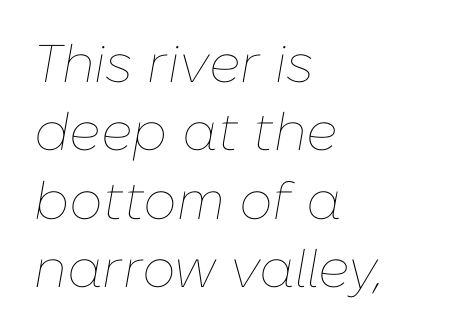
Q: Is the text bold? A: No.
Q: Is the text italic (slanted)? A: Yes, it leans right by about 10 degrees.
Q: Is the text underlined? A: No.
Q: How is the paragraph aligned? A: Left-aligned.
Q: Is the spacing between letters normal or unusually wide? A: Normal.
Q: Is the spacing between lines tight, normal or loose? A: Normal.
Q: Width (condensed, normal, or wide)? A: Normal.
Q: Stroke contrast? A: Low.
Q: x-height? A: Medium.
Q: Monospaced? A: No.
